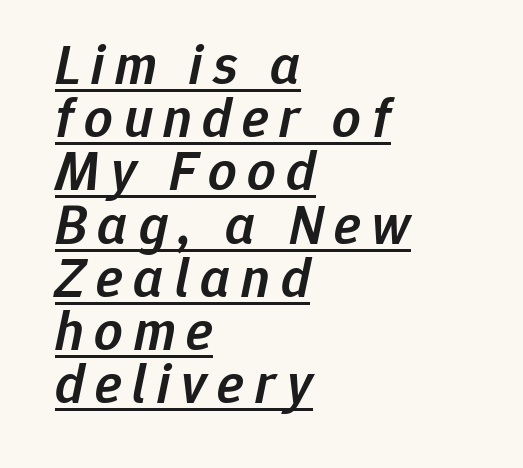
The image shows 56 px semibold type, italic (leaning right); set left-aligned, tight line spacing (0.95x), underlined; low stroke contrast and a medium x-height.
